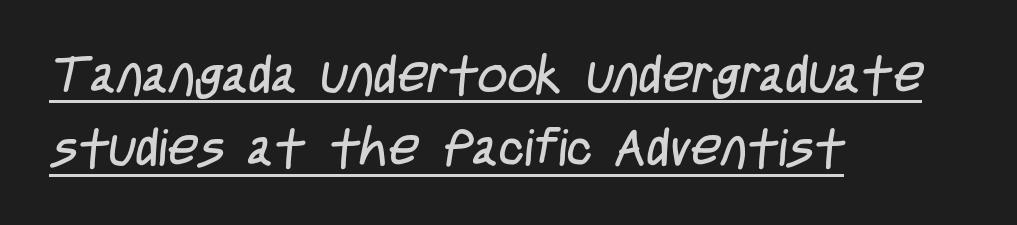
{"serif": "no", "bold": "no", "weight": "regular", "width": "condensed", "stroke_contrast": "low", "x_height": "large", "monospaced": "no", "underline": "yes", "align": "left", "line_spacing": "normal", "line_spacing_ratio": 1.41, "letter_spacing": "normal", "letter_spacing_em": 0.0, "glyph_px": 52}
